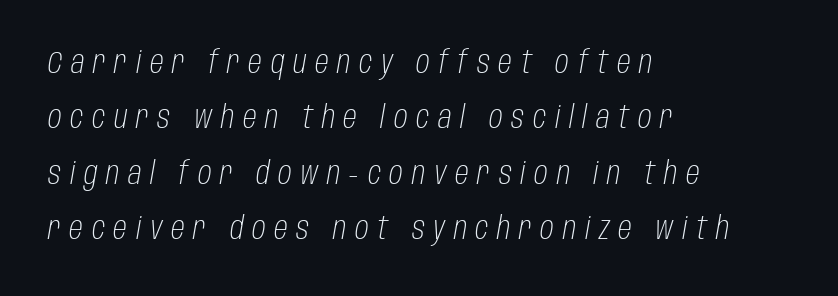
No letter is thick-stroked: the sample isn't bold. Between one letter and the next there's a generous, obvious gap. The rendering anchors every line to the left-hand side. Letters rest on an invisible, unmarked baseline. The face used here has a pronounced slope to its letters.
